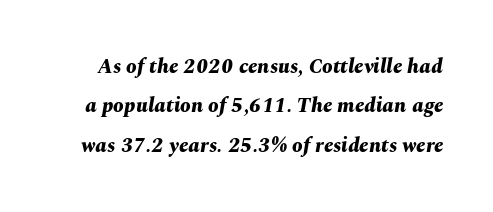
The image shows 21 px bold type, italic (leaning right); set line spacing 1.87x, normal letter spacing, not underlined.
